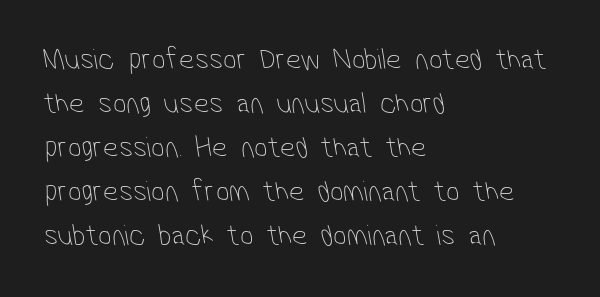
{"serif": "no", "bold": "no", "weight": "thin", "width": "condensed", "stroke_contrast": "low", "x_height": "medium", "monospaced": "no", "underline": "no", "align": "left", "line_spacing": "normal", "line_spacing_ratio": 1.47, "letter_spacing": "normal", "letter_spacing_em": 0.0, "glyph_px": 30}
